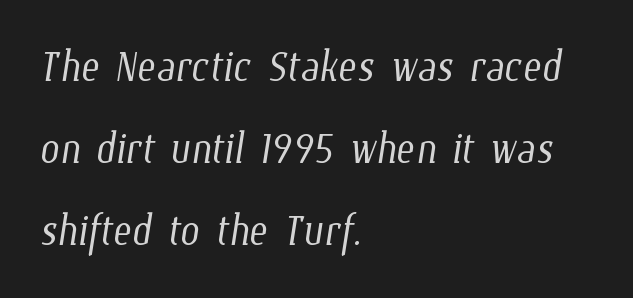
The image shows 56 px light, condensed type; set left-aligned, normal line spacing (1.46x), normal letter spacing, not underlined; low stroke contrast and a medium x-height.
